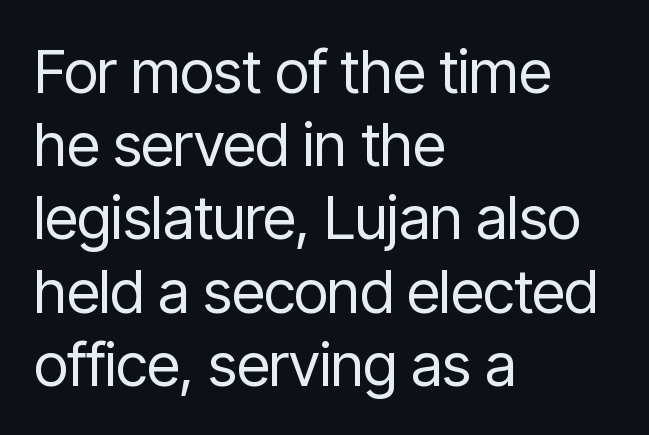
Q: Is the text bold? A: No.
Q: Is the text italic (slanted)? A: No, it is upright.
Q: Is the typeface a serif or a sans-serif typeface? A: Sans-serif.
Q: Is the text underlined? A: No.
Q: How is the paragraph aligned? A: Left-aligned.
Q: Is the spacing between letters normal or unusually wide? A: Normal.
Q: Width (condensed, normal, or wide)? A: Condensed.
Q: Stroke contrast? A: Low.
Q: x-height? A: Medium.
Q: Monospaced? A: No.
